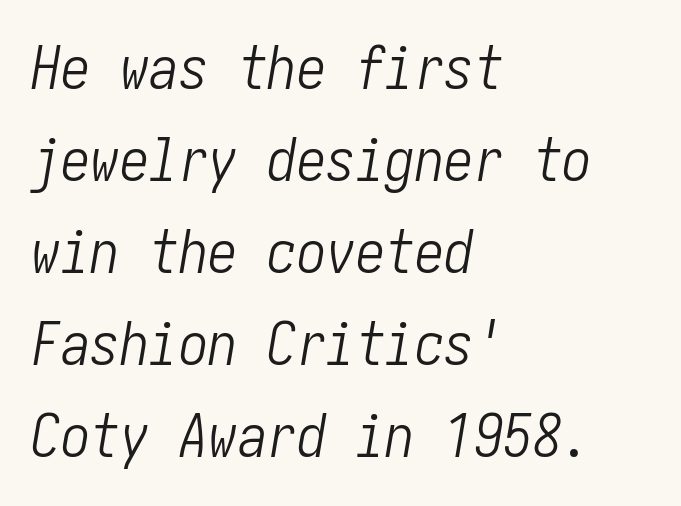
The image shows 59 px light, condensed type, italic (leaning right); set left-aligned, normal line spacing (1.56x), normal letter spacing, not underlined; low stroke contrast and a medium x-height.
